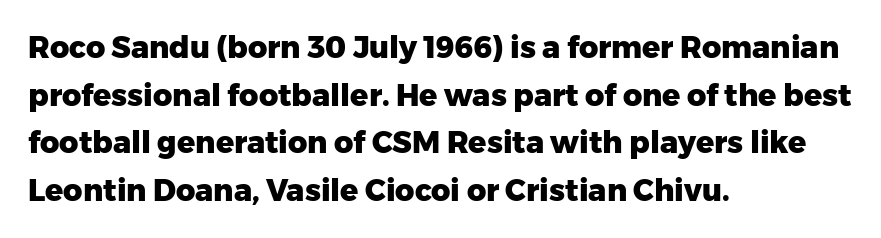
The image shows 30 px heavy sans-serif type, upright; set left-aligned, normal line spacing (1.59x), normal letter spacing, not underlined; low stroke contrast and a medium x-height.
